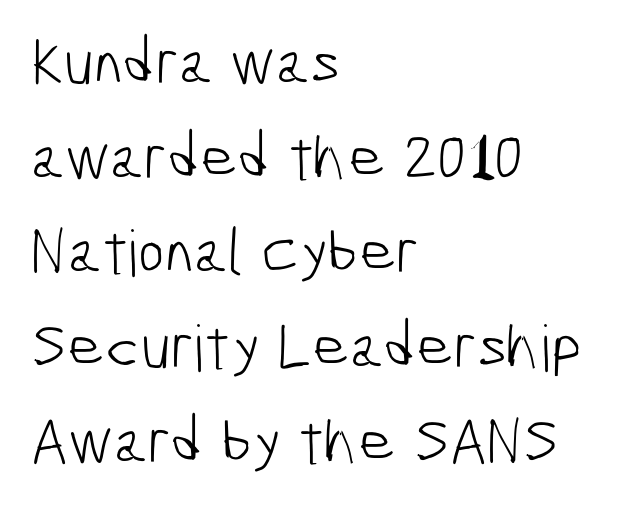
{"serif": "no", "bold": "no", "weight": "light", "width": "condensed", "stroke_contrast": "low", "x_height": "medium", "monospaced": "no", "underline": "no", "align": "left", "line_spacing": "normal", "line_spacing_ratio": 1.48, "letter_spacing": "normal", "letter_spacing_em": 0.0, "glyph_px": 64}
